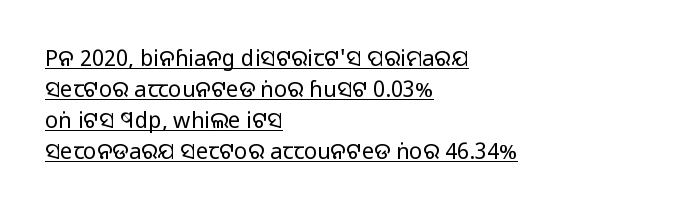
{"italic": "no", "bold": "no", "underline": "yes", "align": "left", "line_spacing": "normal", "line_spacing_ratio": 1.41, "letter_spacing": "normal", "letter_spacing_em": 0.0, "glyph_px": 22}
